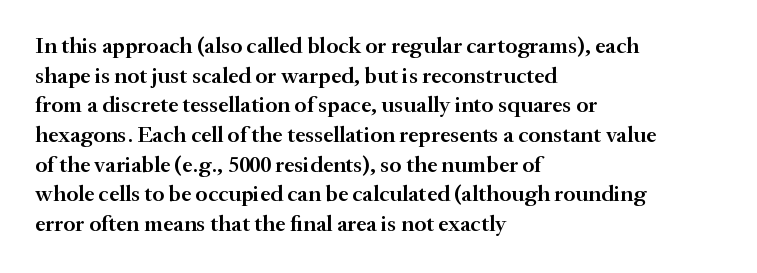
The image shows 23 px text type, upright; set left-aligned, normal line spacing (1.29x), normal letter spacing, not underlined.
